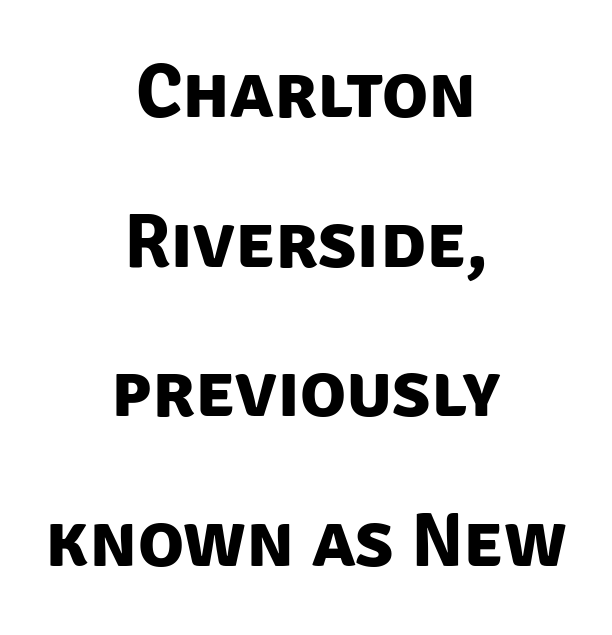
{"serif": "no", "bold": "yes", "weight": "bold", "width": "normal", "stroke_contrast": "low", "x_height": "large", "monospaced": "no", "underline": "no", "align": "center", "line_spacing": "loose", "line_spacing_ratio": 1.97, "letter_spacing": "normal", "letter_spacing_em": 0.0, "glyph_px": 76}
